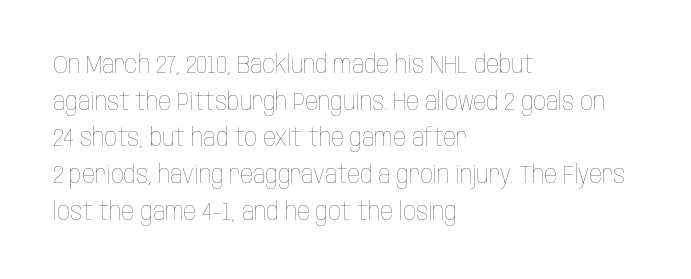
Q: Is the text bold? A: No.
Q: Is the text italic (slanted)? A: No, it is upright.
Q: Is the text underlined? A: No.
Q: How is the paragraph aligned? A: Left-aligned.
Q: Is the spacing between letters normal or unusually wide? A: Normal.
Q: Is the spacing between lines tight, normal or loose? A: Normal.
